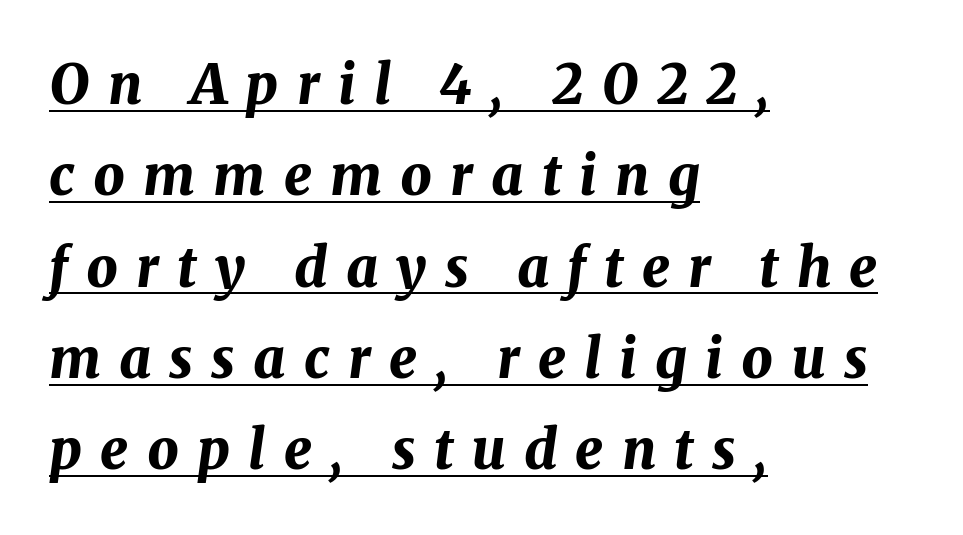
The image shows 55 px bold type, italic (leaning right); set left-aligned, normal line spacing (1.66x), unusually wide letter spacing (+0.33 em), underlined; medium stroke contrast and a medium x-height.
